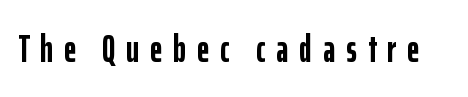
Q: Is the text bold? A: Yes.
Q: Is the text italic (slanted)? A: No, it is upright.
Q: Is the typeface a serif or a sans-serif typeface? A: Sans-serif.
Q: Is the text underlined? A: No.
Q: Is the spacing between letters normal or unusually wide? A: Unusually wide.
Q: Width (condensed, normal, or wide)? A: Condensed.
Q: Stroke contrast? A: Low.
Q: x-height? A: Medium.
Q: Monospaced? A: No.
